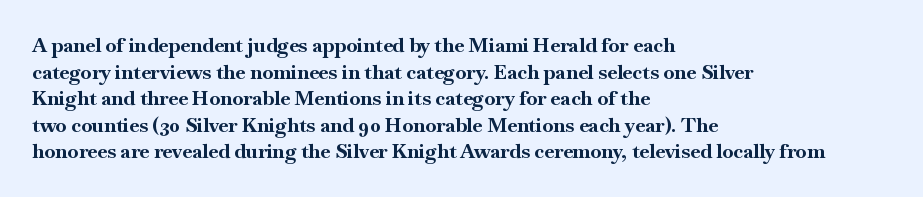
The typography opts for an upright posture over an oblique one. A classic flush-left, rag-right setting is used for this passage. Words appear dense and cohesive because spacing is normal. A full-strength bold gives these letters their thick strokes. Rule under the text: the space is simply empty.
